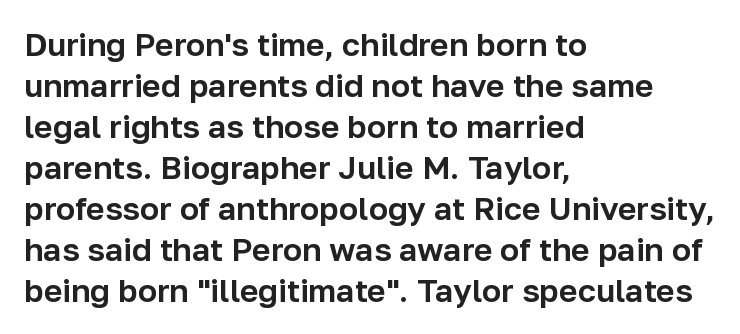
{"serif": "no", "italic": "no", "width": "normal", "stroke_contrast": "low", "x_height": "medium", "monospaced": "no", "underline": "no", "align": "left", "line_spacing": "normal", "line_spacing_ratio": 1.28, "letter_spacing": "normal", "letter_spacing_em": 0.0, "glyph_px": 32}
